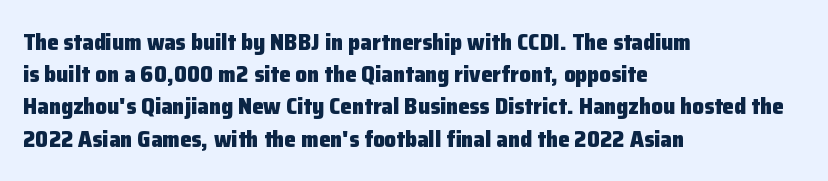
Q: Is the text bold? A: Yes.
Q: Is the text italic (slanted)? A: No, it is upright.
Q: Is the text underlined? A: No.
Q: How is the paragraph aligned? A: Left-aligned.
Q: Is the spacing between letters normal or unusually wide? A: Normal.
Q: Is the spacing between lines tight, normal or loose? A: Normal.
